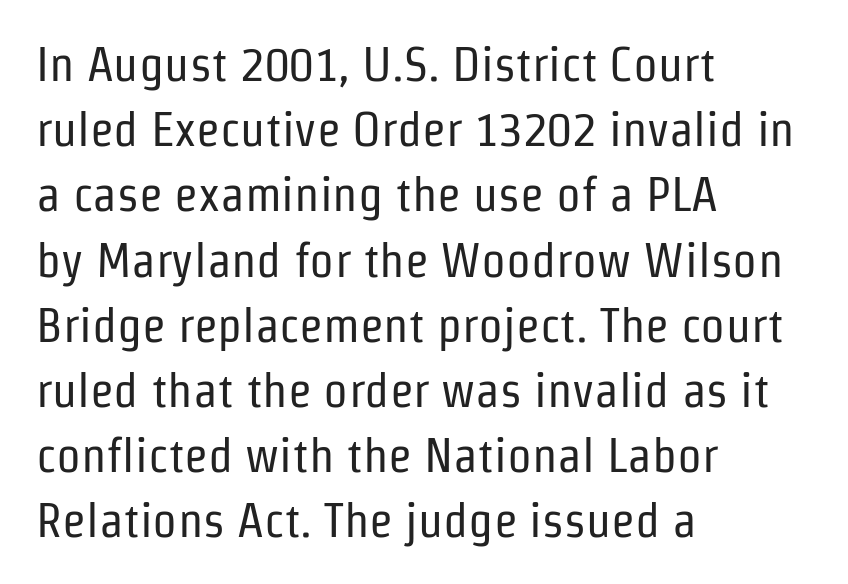
{"serif": "no", "italic": "no", "bold": "no", "weight": "regular", "width": "condensed", "stroke_contrast": "low", "x_height": "medium", "monospaced": "no", "underline": "no", "align": "left", "line_spacing": "normal", "line_spacing_ratio": 1.33, "letter_spacing": "normal", "letter_spacing_em": 0.0, "glyph_px": 49}
